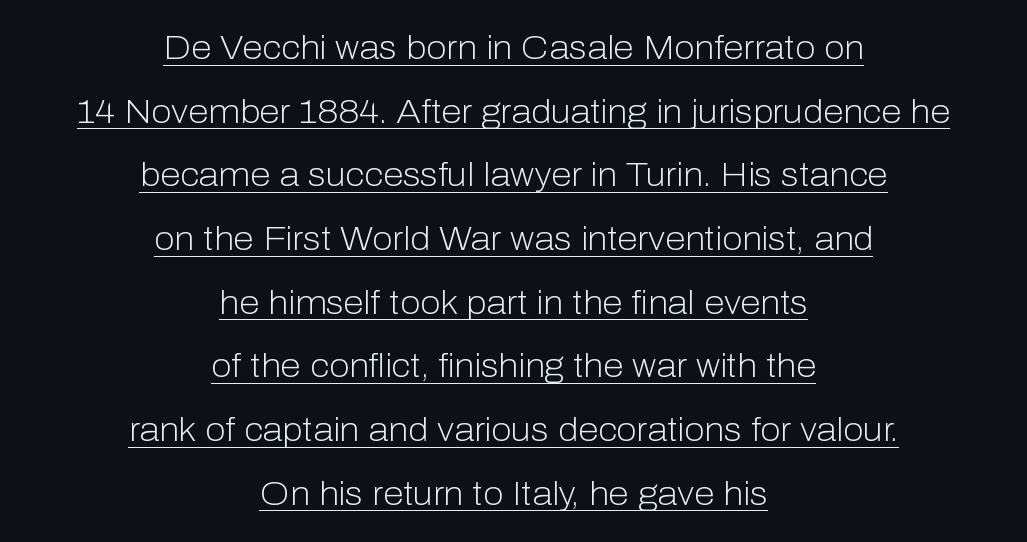
The image shows 33 px light sans-serif type, upright; set centered, loose line spacing (1.93x), normal letter spacing, underlined; low stroke contrast and a medium x-height.
